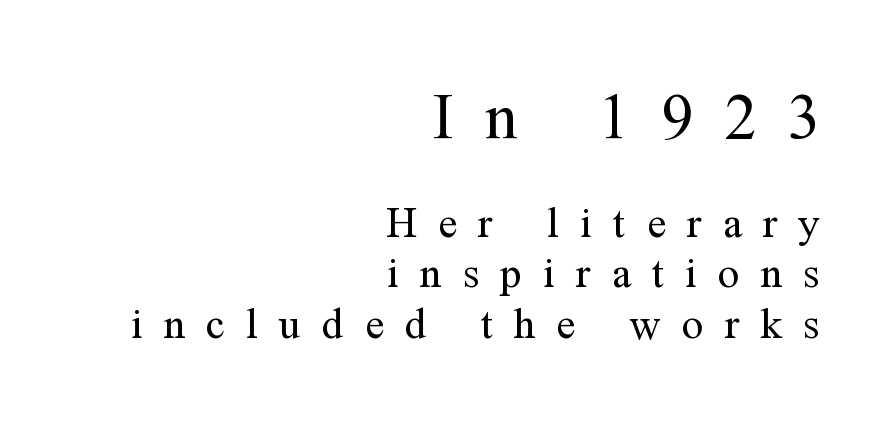
Q: Is the text bold? A: No.
Q: Is the text italic (slanted)? A: No, it is upright.
Q: Is the typeface a serif or a sans-serif typeface? A: Serif.
Q: Is the text underlined? A: No.
Q: How is the paragraph aligned? A: Right-aligned.
Q: Is the spacing between letters normal or unusually wide? A: Unusually wide.
Q: Which block of text is set in a larger size, the first (top) or the second (bottom)? A: The first (top) one.
Q: Width (condensed, normal, or wide)? A: Normal.
Q: Stroke contrast? A: Medium.
Q: x-height? A: Medium.
Q: Monospaced? A: No.
